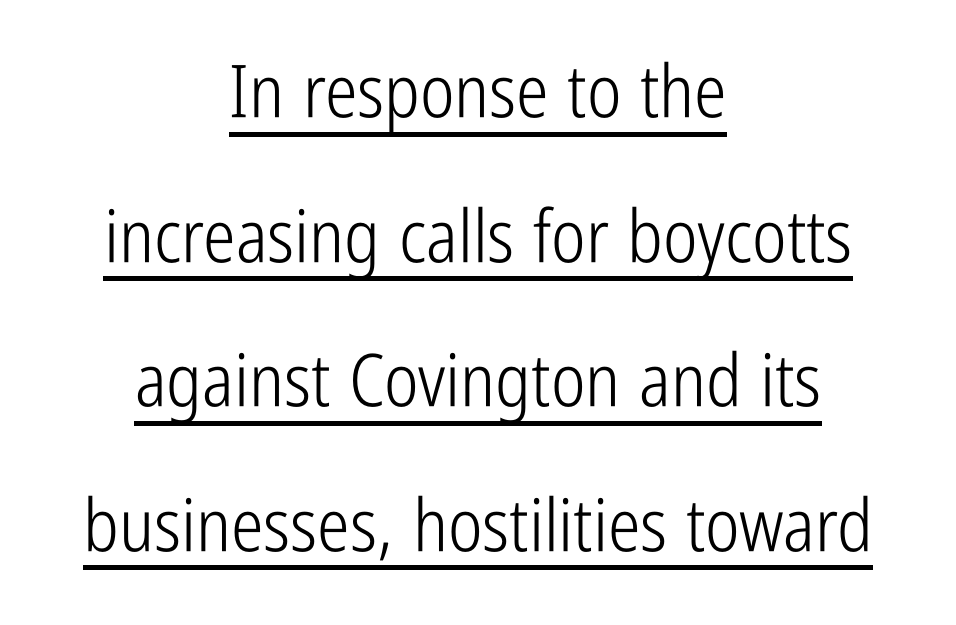
A typesetter would call this leading open, well beyond the default. Check where the strokes stop: nothing finishes them off — pure sans. Layout note: lines centered. The font sits on the lighter half of the weight spectrum, regular included. Glance below the letters and you will spot a drawn line. Words appear dense and cohesive because spacing is normal.
